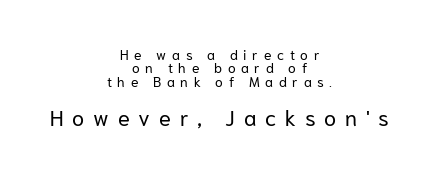
{"italic": "no", "bold": "no", "underline": "no", "align": "center", "line_spacing": "tight", "line_spacing_ratio": 0.95, "letter_spacing": "wide", "letter_spacing_em": 0.4, "larger_block": "second", "size_ratio": 1.57, "glyph_px": 22}
